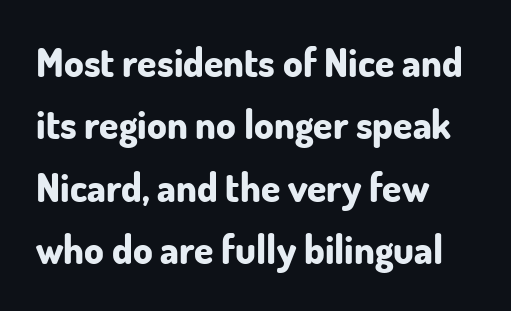
Q: Is the text bold? A: Yes.
Q: Is the text italic (slanted)? A: No, it is upright.
Q: Is the typeface a serif or a sans-serif typeface? A: Sans-serif.
Q: Is the text underlined? A: No.
Q: How is the paragraph aligned? A: Left-aligned.
Q: Is the spacing between letters normal or unusually wide? A: Normal.
Q: Is the spacing between lines tight, normal or loose? A: Normal.
Q: Width (condensed, normal, or wide)? A: Normal.
Q: Stroke contrast? A: Low.
Q: x-height? A: Small.
Q: Monospaced? A: No.
